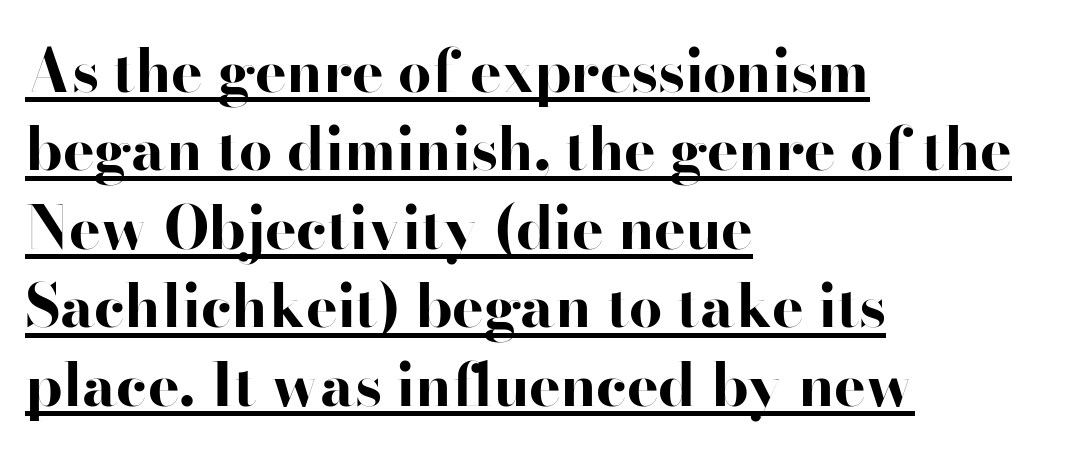
Q: Is the text bold? A: Yes.
Q: Is the text italic (slanted)? A: No, it is upright.
Q: Is the typeface a serif or a sans-serif typeface? A: Sans-serif.
Q: Is the text underlined? A: Yes.
Q: How is the paragraph aligned? A: Left-aligned.
Q: Is the spacing between letters normal or unusually wide? A: Normal.
Q: Is the spacing between lines tight, normal or loose? A: Normal.
Q: Width (condensed, normal, or wide)? A: Wide.
Q: Stroke contrast? A: High.
Q: x-height? A: Small.
Q: Monospaced? A: No.
